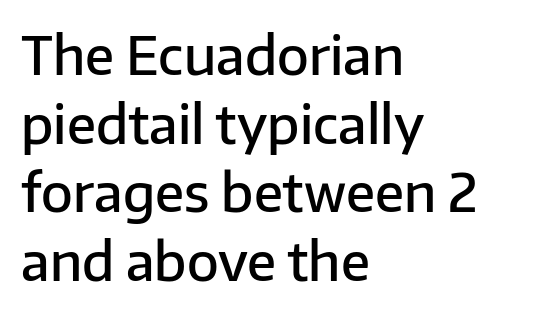
The image shows 52 px semibold sans-serif type, upright; set left-aligned, normal line spacing (1.32x), normal letter spacing, not underlined; low stroke contrast and a medium x-height.
